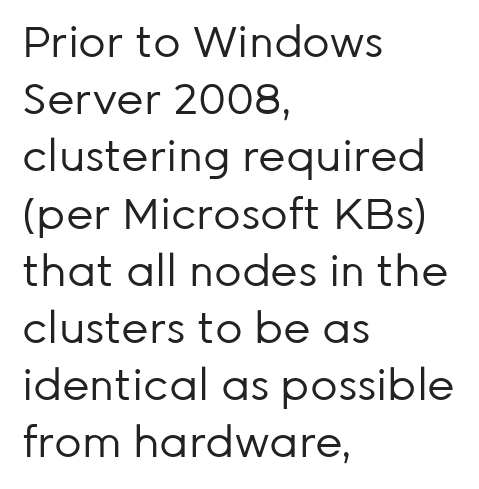
Q: Is the text bold? A: No.
Q: Is the text italic (slanted)? A: No, it is upright.
Q: Is the typeface a serif or a sans-serif typeface? A: Sans-serif.
Q: Is the text underlined? A: No.
Q: How is the paragraph aligned? A: Left-aligned.
Q: Is the spacing between letters normal or unusually wide? A: Normal.
Q: Is the spacing between lines tight, normal or loose? A: Normal.
Q: Width (condensed, normal, or wide)? A: Normal.
Q: Stroke contrast? A: Low.
Q: x-height? A: Medium.
Q: Monospaced? A: No.
